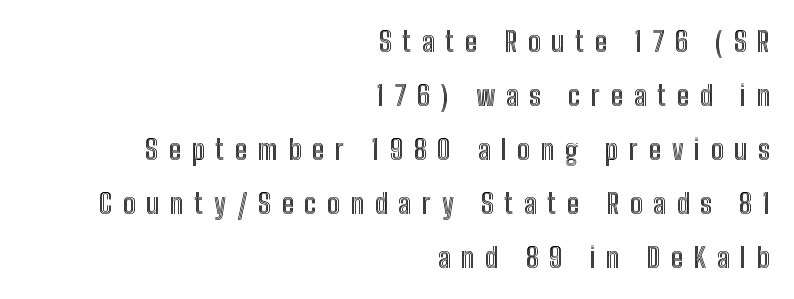
What's the leading like? Stretched, with rows far apart. Ordinary non-slanted type is in use. The rag falls on the left side of this text block. Is this a fixed-width face? No — the glyphs have proportional, varying widths.
